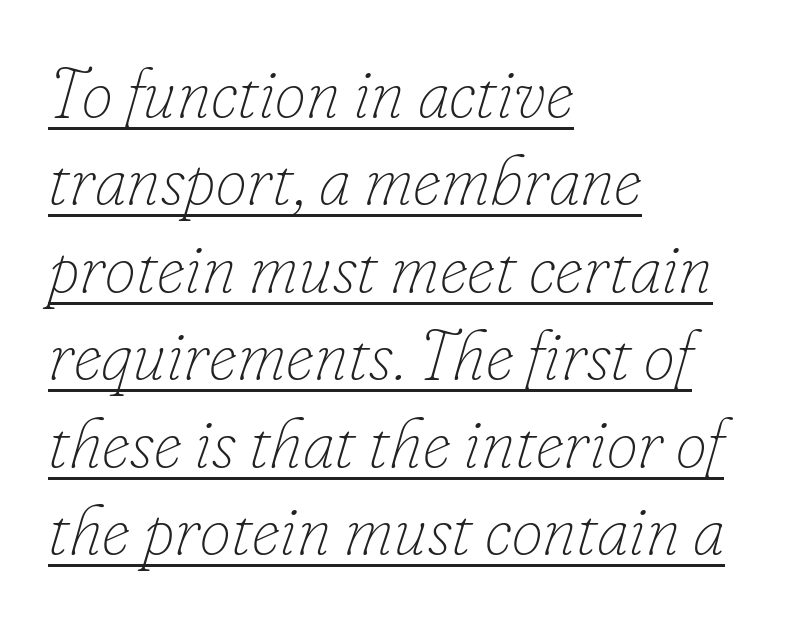
The image shows 70 px thin type, italic (leaning right); set left-aligned, normal line spacing (1.25x), normal letter spacing, underlined; low stroke contrast and a small x-height.
